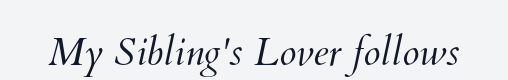
The image shows 39 px light type; set normal letter spacing, not underlined; medium stroke contrast and a small x-height.
